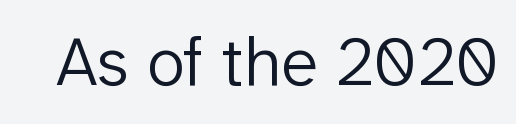
{"serif": "no", "italic": "no", "bold": "no", "weight": "light", "width": "normal", "stroke_contrast": "low", "x_height": "medium", "monospaced": "no", "underline": "no", "letter_spacing": "normal", "letter_spacing_em": 0.0, "glyph_px": 69}
